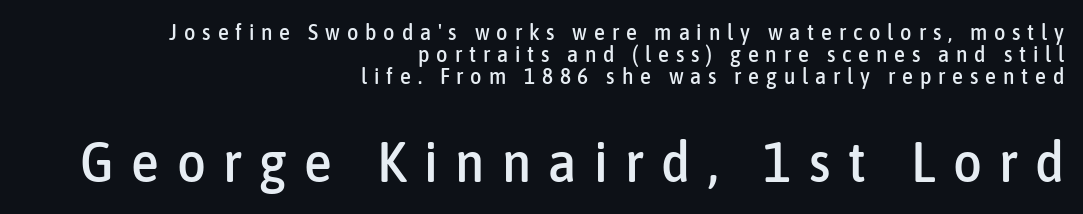
Character widths vary here, with narrow letters taking less room than wide ones. Notice how descenders almost collide with the ascenders below — that's tight leading. Rule under the text: the space is simply empty. The type sits square on the baseline with zero lean.
